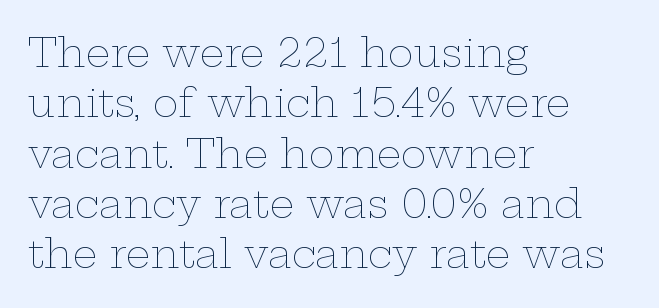
The image shows 39 px thin, wide type, upright; set left-aligned, normal line spacing (1.29x), normal letter spacing, not underlined; low stroke contrast and a medium x-height.
